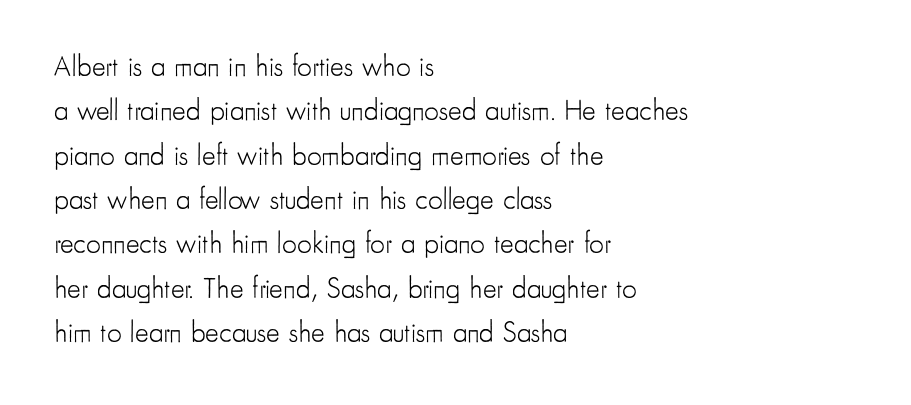
This reads as an unemphasized weight, regular at the heaviest. Just letters on the line, the space beneath them empty. Horizontal alignment here is leftward, the default for most running prose. Think of a printed novel: that variable character pitch is what you see here.
